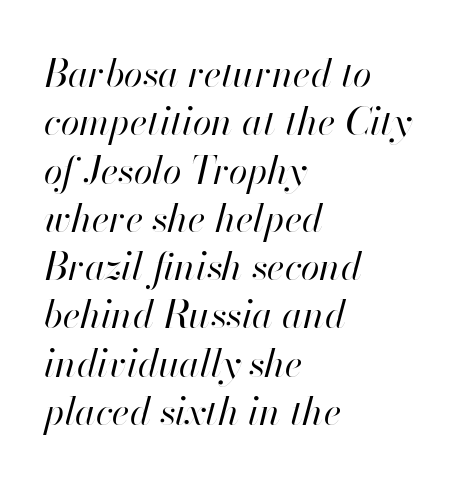
The image shows 38 px regular-weight type, italic (leaning right); set left-aligned, normal line spacing (1.27x), normal letter spacing, not underlined; high stroke contrast and a small x-height.
